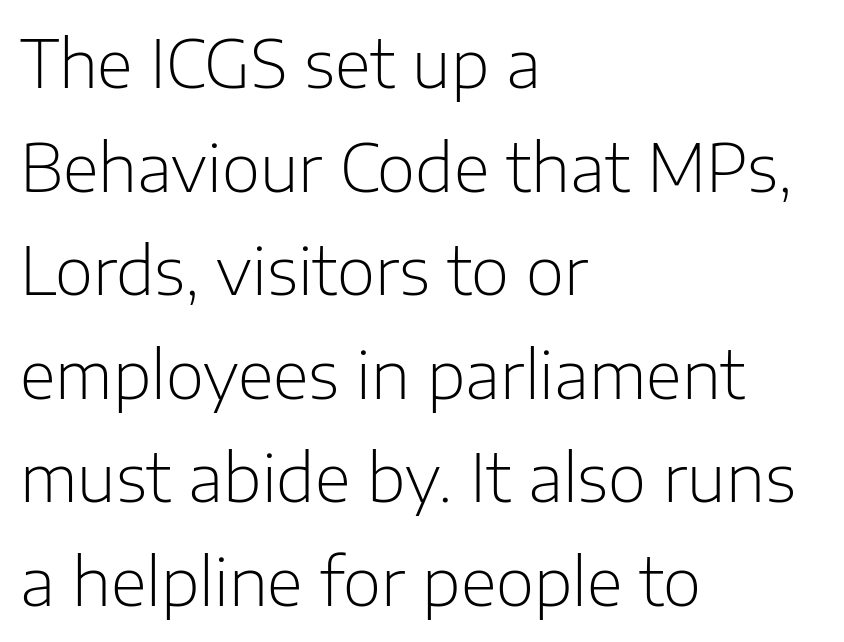
Q: Is the text bold? A: No.
Q: Is the text italic (slanted)? A: No, it is upright.
Q: Is the typeface a serif or a sans-serif typeface? A: Sans-serif.
Q: Is the text underlined? A: No.
Q: How is the paragraph aligned? A: Left-aligned.
Q: Is the spacing between letters normal or unusually wide? A: Normal.
Q: Is the spacing between lines tight, normal or loose? A: Normal.
Q: Width (condensed, normal, or wide)? A: Normal.
Q: Stroke contrast? A: Low.
Q: x-height? A: Medium.
Q: Monospaced? A: No.
